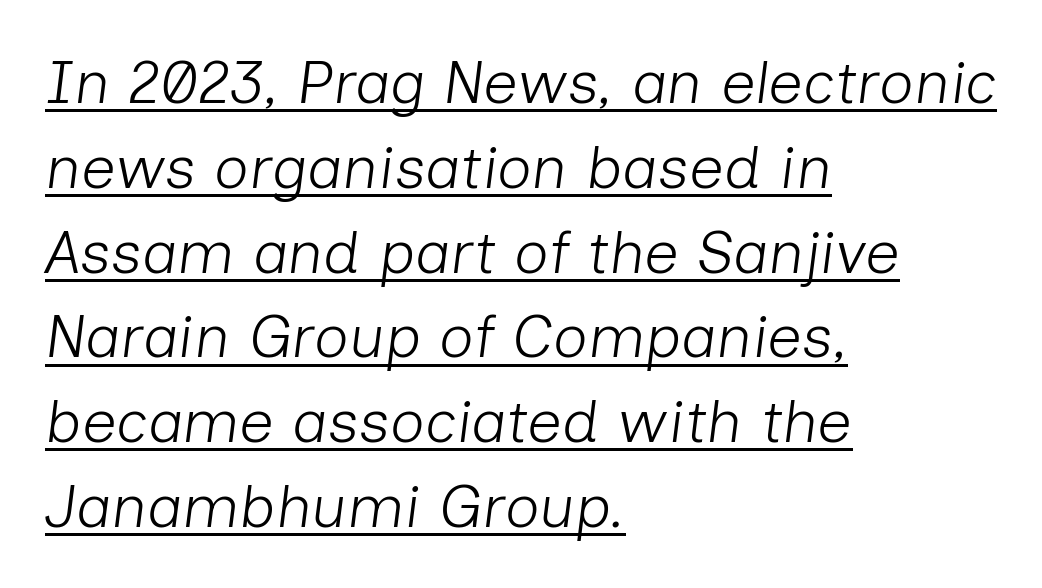
Q: Is the text bold? A: No.
Q: Is the text italic (slanted)? A: Yes, it leans right by about 7 degrees.
Q: Is the text underlined? A: Yes.
Q: How is the paragraph aligned? A: Left-aligned.
Q: Is the spacing between letters normal or unusually wide? A: Normal.
Q: Is the spacing between lines tight, normal or loose? A: Normal.
Q: Width (condensed, normal, or wide)? A: Normal.
Q: Stroke contrast? A: Low.
Q: x-height? A: Medium.
Q: Monospaced? A: No.
